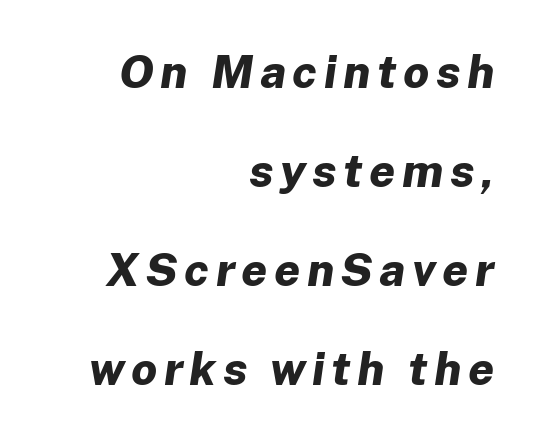
The image shows 46 px bold type, italic (leaning right); set right-aligned, loose line spacing (2.15x), not underlined; low stroke contrast and a medium x-height.
